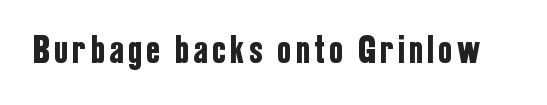
Note the varied advance widths — an 'i' is clearly narrower than an 'm'. Ascenders rise straight up at ninety degrees. The typeface chosen for these lines omits serifs. The baseline area is clear.
